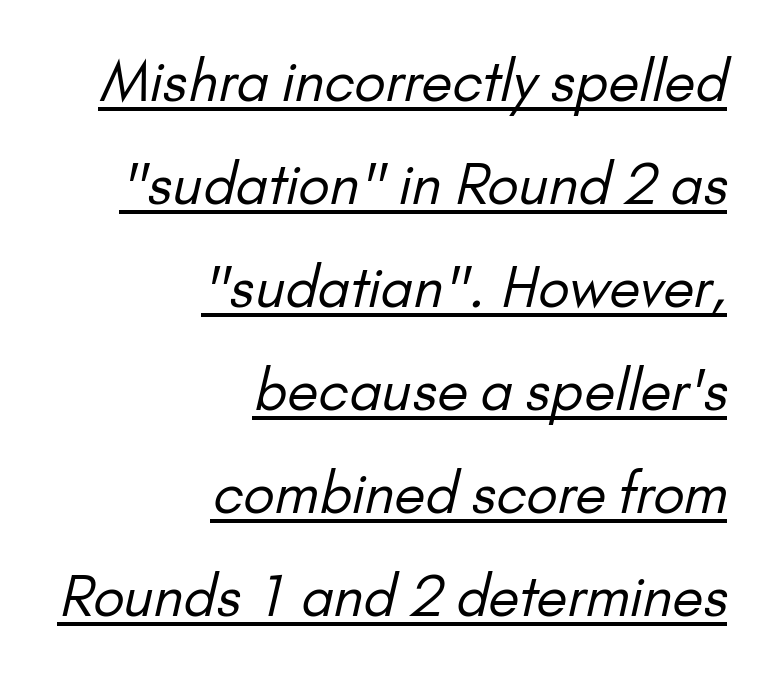
Q: Is the text bold? A: No.
Q: Is the typeface a serif or a sans-serif typeface? A: Sans-serif.
Q: Is the text underlined? A: Yes.
Q: How is the paragraph aligned? A: Right-aligned.
Q: Is the spacing between letters normal or unusually wide? A: Normal.
Q: Width (condensed, normal, or wide)? A: Normal.
Q: Stroke contrast? A: Low.
Q: x-height? A: Small.
Q: Monospaced? A: No.
